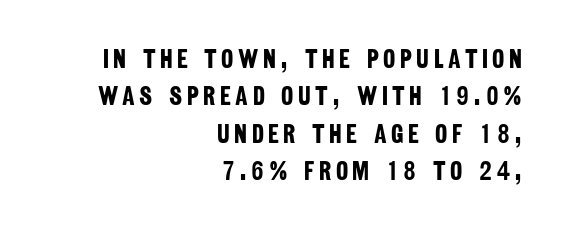
The image shows 26 px bold type; set right-aligned, normal line spacing (1.44x), not underlined.
